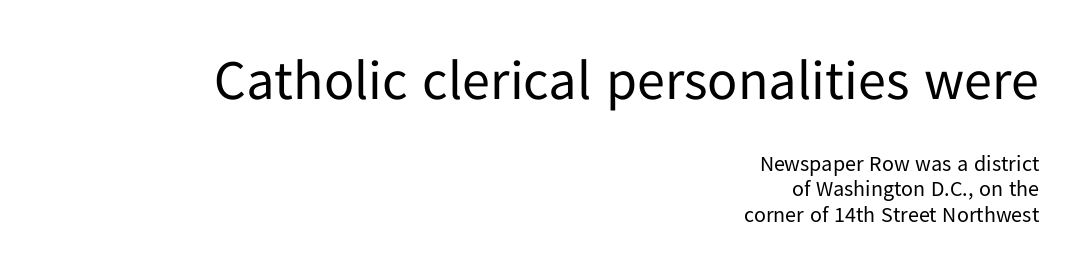
This rendering features lettering with no underline. Each stroke keeps to a modest, everyday thickness or less. Compare the two chunks: the upper has the greater cap height. Typeset ragged left — the right edge is the straight one. Is the letter spacing exaggerated? No — it looks like the ordinary default. Observe the absence of serifs on each vertical stroke in this sample.
